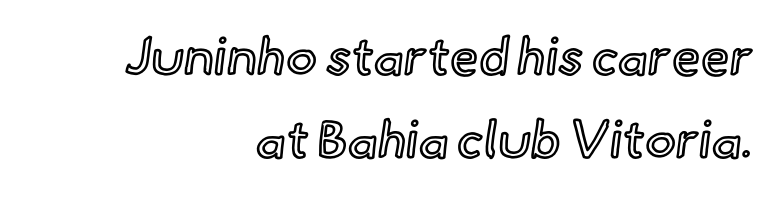
The image shows 52 px text type; set right-aligned, normal line spacing (1.6x), normal letter spacing, not underlined; a small x-height.
